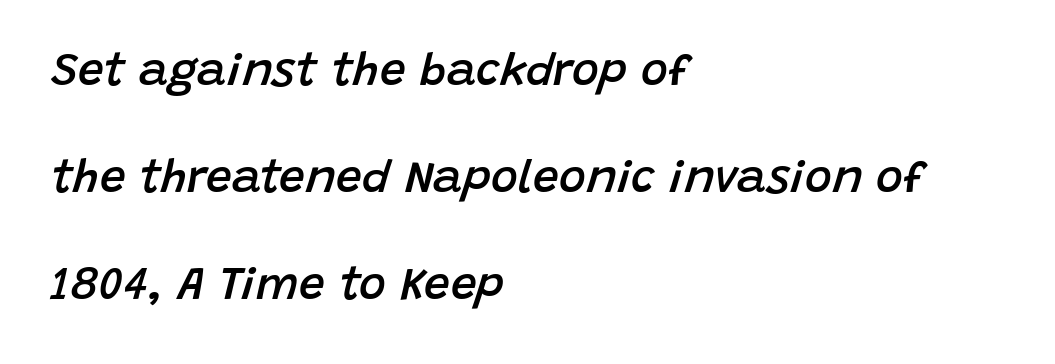
These words are printed semibold, heavier than regular yet not bold. The lettering tilts uniformly, giving the passage an italic look. Unmarked baselines from the first word to the last. Spacing verdict: proportional, widths tailored to each character. The text block is weighted toward the left margin, trailing off unevenly rightward. This sample trades compactness for vertical openness between lines.
